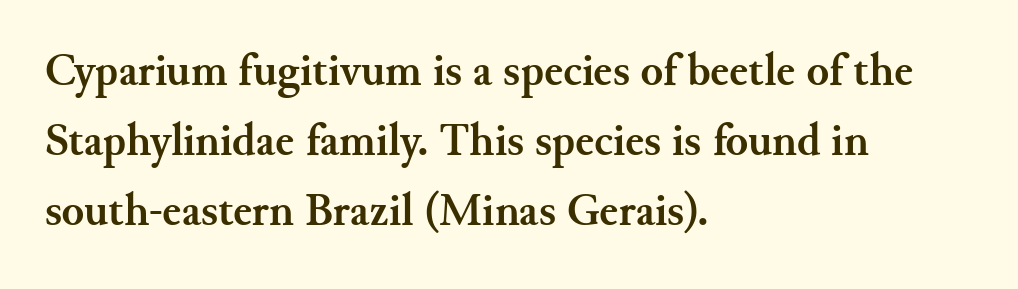
Q: Is the text bold? A: Yes.
Q: Is the text italic (slanted)? A: No, it is upright.
Q: Is the typeface a serif or a sans-serif typeface? A: Serif.
Q: Is the text underlined? A: No.
Q: How is the paragraph aligned? A: Left-aligned.
Q: Is the spacing between letters normal or unusually wide? A: Normal.
Q: Is the spacing between lines tight, normal or loose? A: Normal.
Q: Width (condensed, normal, or wide)? A: Normal.
Q: Stroke contrast? A: Medium.
Q: x-height? A: Small.
Q: Monospaced? A: No.
